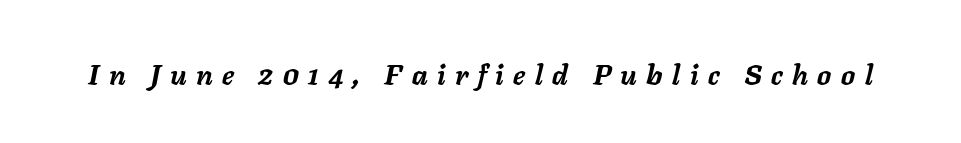
{"italic": "yes", "lean": "right", "slant_degrees": 11, "bold": "yes", "weight": "semibold", "width": "normal", "stroke_contrast": "low", "x_height": "medium", "monospaced": "no", "underline": "no", "letter_spacing": "wide", "letter_spacing_em": 0.34, "glyph_px": 28}
